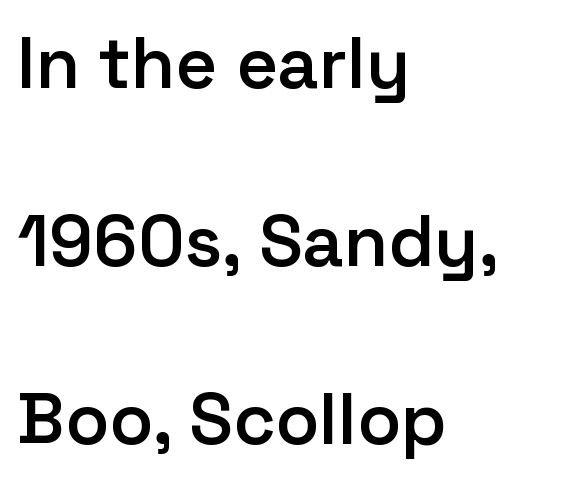
These lines are rendered in a variable-pitch font. Has an underline been added? It has not. The paragraph has a hard left edge and a soft right edge. Compared with an ordinary text face, these strokes are moderately heavier — a semibold. Nope, no serifs anywhere on these letters.
